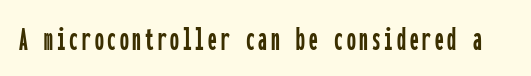
The image shows 35 px condensed sans-serif type, upright, monospaced; set not underlined; low stroke contrast and a medium x-height.
